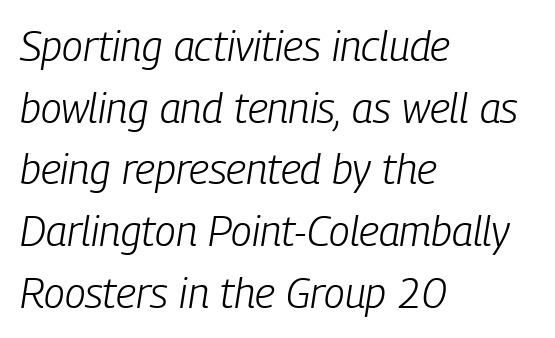
{"italic": "yes", "lean": "right", "slant_degrees": 9, "bold": "no", "weight": "light", "width": "condensed", "stroke_contrast": "low", "x_height": "medium", "monospaced": "no", "underline": "no", "align": "left", "line_spacing": "normal", "line_spacing_ratio": 1.47, "letter_spacing": "normal", "letter_spacing_em": 0.0, "glyph_px": 42}
